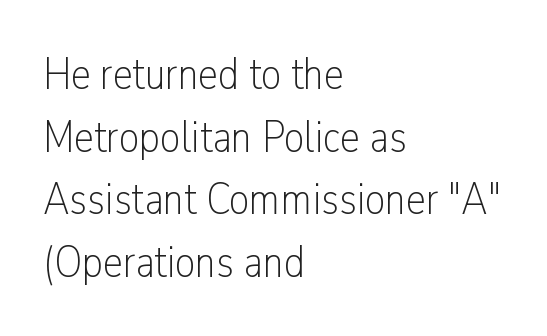
{"serif": "no", "italic": "no", "bold": "no", "weight": "light", "width": "condensed", "stroke_contrast": "low", "x_height": "medium", "monospaced": "no", "underline": "no", "align": "left", "line_spacing": "normal", "line_spacing_ratio": 1.39, "letter_spacing": "normal", "letter_spacing_em": 0.0, "glyph_px": 45}
